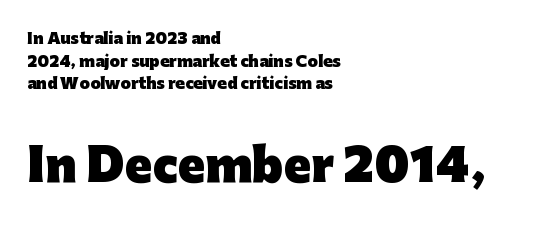
The image shows 45 px heavy sans-serif type, upright; set left-aligned, normal line spacing (1.51x), normal letter spacing, not underlined; the second (bottom) block is 3.0x larger; low stroke contrast and a medium x-height.
